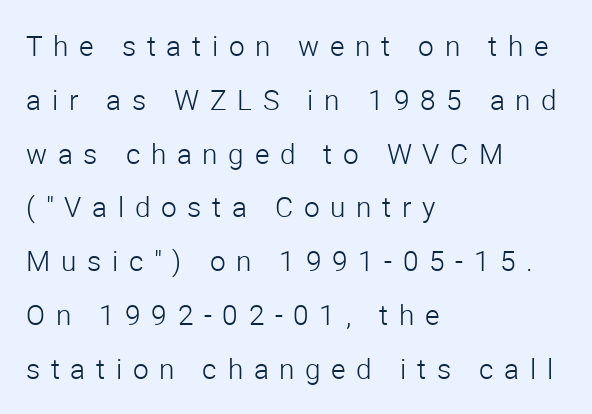
The image shows 28 px light sans-serif type, upright; set left-aligned, loose line spacing (1.92x), unusually wide letter spacing (+0.38 em), not underlined; low stroke contrast and a medium x-height.
